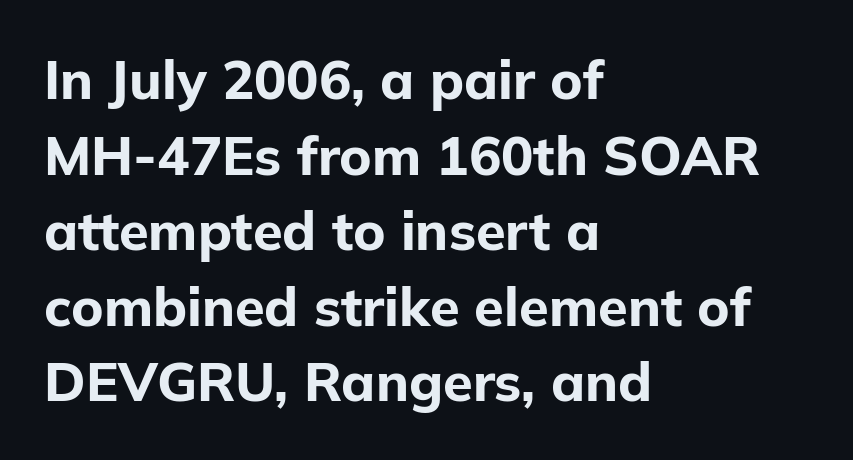
{"serif": "no", "italic": "no", "bold": "yes", "weight": "bold", "width": "normal", "stroke_contrast": "low", "x_height": "medium", "monospaced": "no", "underline": "no", "align": "left", "line_spacing": "normal", "line_spacing_ratio": 1.4, "letter_spacing": "normal", "letter_spacing_em": 0.0, "glyph_px": 54}
